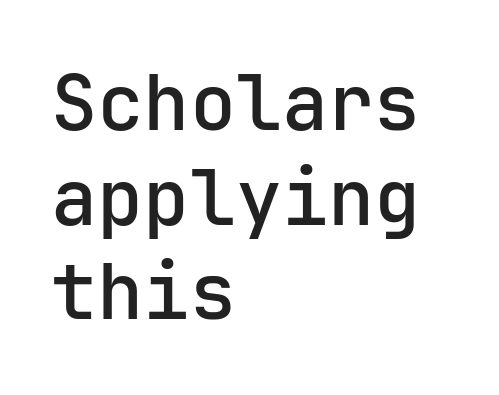
Looks like terminal output: every glyph gets an equal slot. A student would call this left alignment; a typographer would say flush left, rag right. The rendering keeps characters at their native spacing. Grotesque or geometric, the face here clearly has no serifs. Nobody drew a line under any word here. Do the letters lean? They stand straight.
